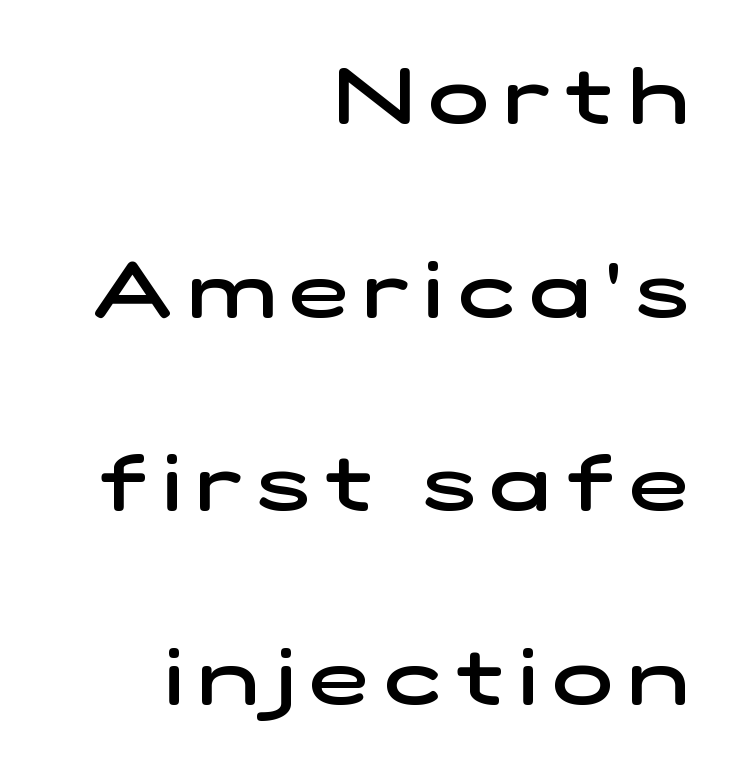
Q: Is the text bold? A: Semi-bold.
Q: Is the typeface a serif or a sans-serif typeface? A: Sans-serif.
Q: Is the text underlined? A: No.
Q: How is the paragraph aligned? A: Right-aligned.
Q: Is the spacing between lines tight, normal or loose? A: Loose.
Q: Width (condensed, normal, or wide)? A: Wide.
Q: Stroke contrast? A: Low.
Q: x-height? A: Medium.
Q: Monospaced? A: No.
